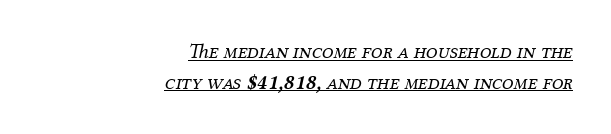
Q: Is the text bold? A: No.
Q: Is the text italic (slanted)? A: Yes, it leans right by about 12 degrees.
Q: Is the text underlined? A: Yes.
Q: How is the paragraph aligned? A: Right-aligned.
Q: Is the spacing between letters normal or unusually wide? A: Normal.
Q: Is the spacing between lines tight, normal or loose? A: Normal.
